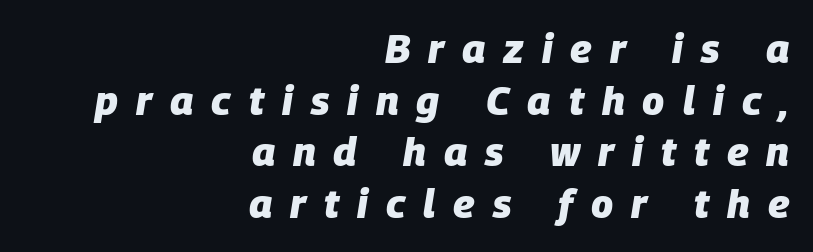
{"italic": "yes", "lean": "right", "slant_degrees": 9, "bold": "yes", "weight": "heavy", "width": "normal", "stroke_contrast": "low", "x_height": "large", "monospaced": "no", "underline": "no", "align": "right", "line_spacing": "normal", "line_spacing_ratio": 1.29, "letter_spacing": "wide", "letter_spacing_em": 0.45, "glyph_px": 40}
